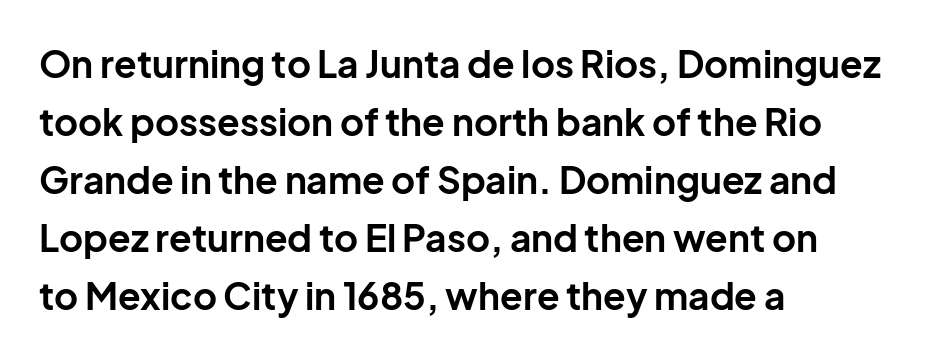
{"serif": "no", "italic": "no", "bold": "yes", "weight": "bold", "width": "normal", "stroke_contrast": "low", "x_height": "medium", "monospaced": "no", "underline": "no", "align": "left", "line_spacing": "normal", "line_spacing_ratio": 1.57, "letter_spacing": "normal", "letter_spacing_em": 0.0, "glyph_px": 37}
